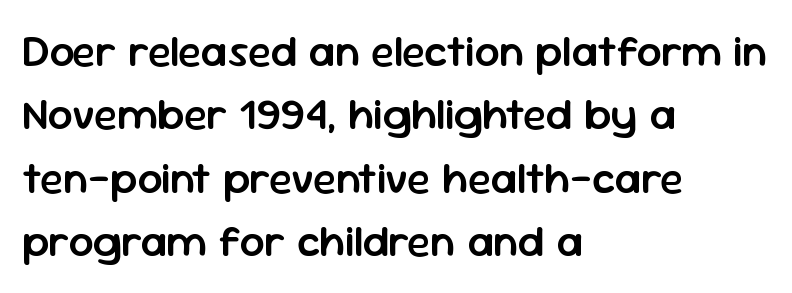
The image shows 44 px semibold sans-serif type, upright; set left-aligned, normal line spacing (1.44x), normal letter spacing, not underlined; low stroke contrast and a medium x-height.
